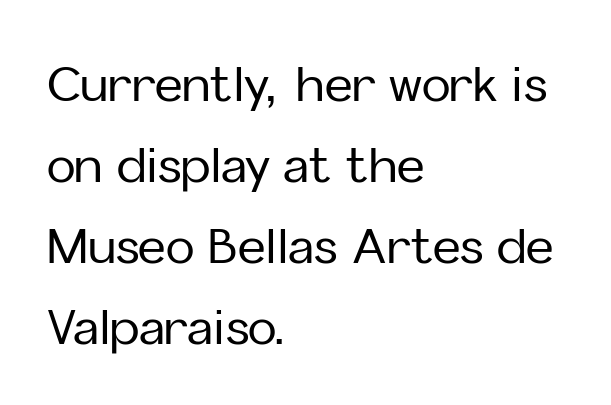
The image shows 48 px sans-serif type, upright; set left-aligned, normal line spacing (1.69x), normal letter spacing, not underlined; low stroke contrast and a medium x-height.
